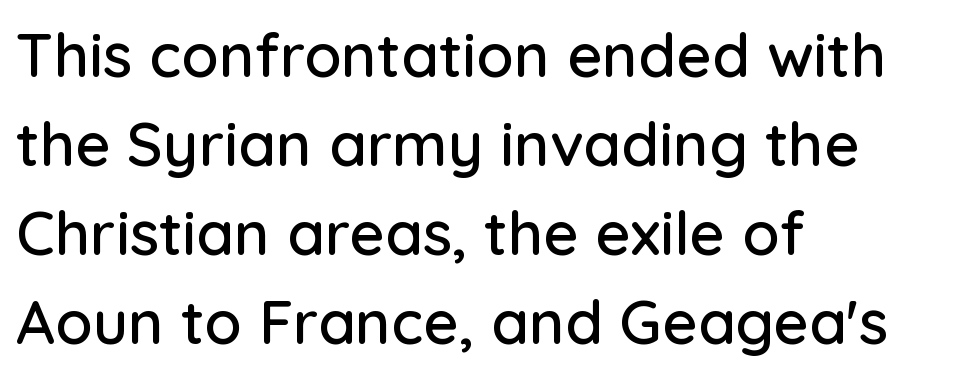
A roman cut, with each character standing at attention. There is no visible air inserted between adjacent glyphs. Is this a sans? Yes — the strokes have no serifs. The block of text has a typical density, with ordinary space between rows.
